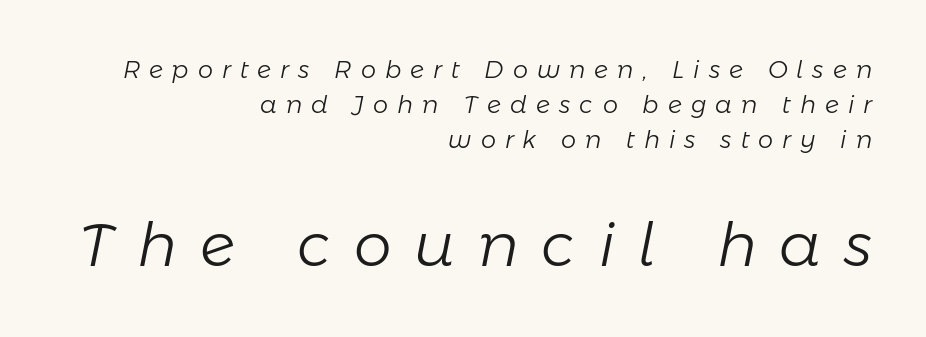
Stroke mass is kept to a normal reading level or below. The specimen reads as italic at a glance. Notice how descenders clear the ascenders below comfortably — that's standard leading. Compared with typical body copy, the letter spacing here is much looser. Every row of glyphs terminates at an identical x-position on the right.
